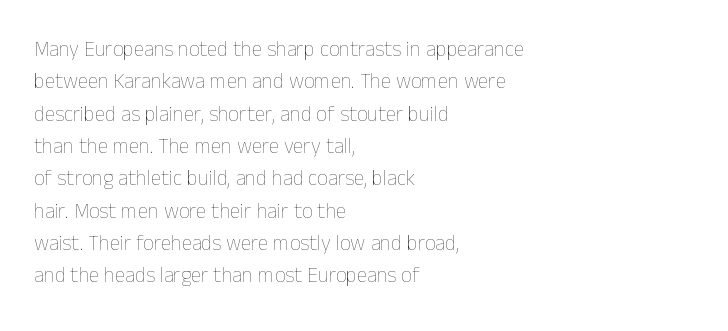
{"italic": "no", "bold": "no", "underline": "no", "align": "left", "line_spacing": "normal", "line_spacing_ratio": 1.54, "letter_spacing": "normal", "letter_spacing_em": 0.0, "glyph_px": 21}
